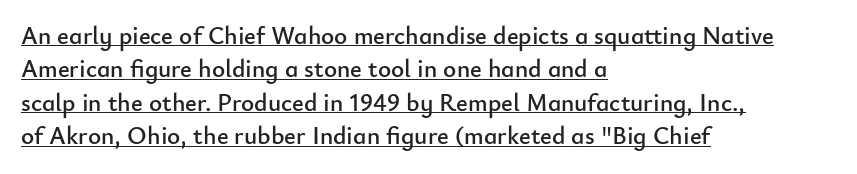
The image shows 25 px text type, upright; set left-aligned, normal line spacing (1.34x), normal letter spacing, underlined.
